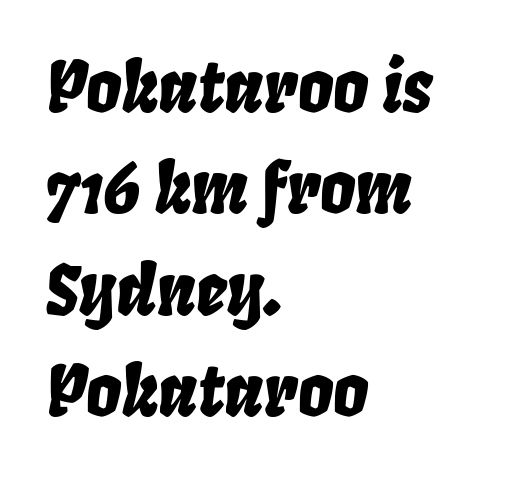
The image shows 70 px condensed type, italic (leaning right); set left-aligned, normal line spacing (1.45x), normal letter spacing, not underlined; low stroke contrast and a large x-height.
